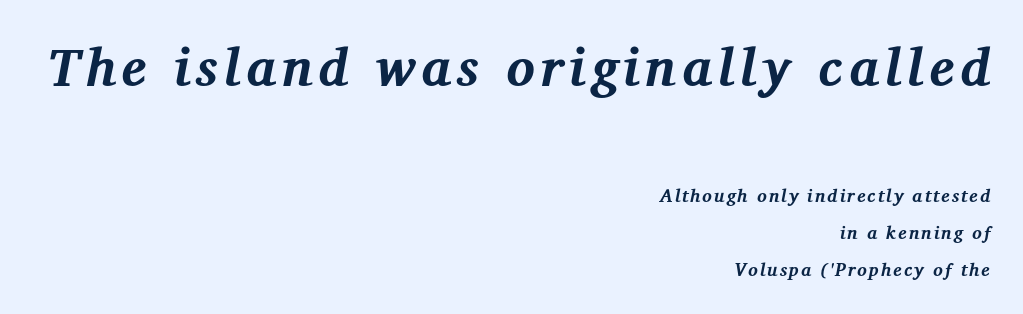
Q: Is the text bold? A: Yes.
Q: Is the text italic (slanted)? A: Yes, it leans right by about 12 degrees.
Q: Is the typeface a serif or a sans-serif typeface? A: Serif.
Q: Is the text underlined? A: No.
Q: How is the paragraph aligned? A: Right-aligned.
Q: Is the spacing between lines tight, normal or loose? A: Loose.
Q: Which block of text is set in a larger size, the first (top) or the second (bottom)? A: The first (top) one.
Q: Width (condensed, normal, or wide)? A: Normal.
Q: Stroke contrast? A: Medium.
Q: x-height? A: Medium.
Q: Monospaced? A: No.
